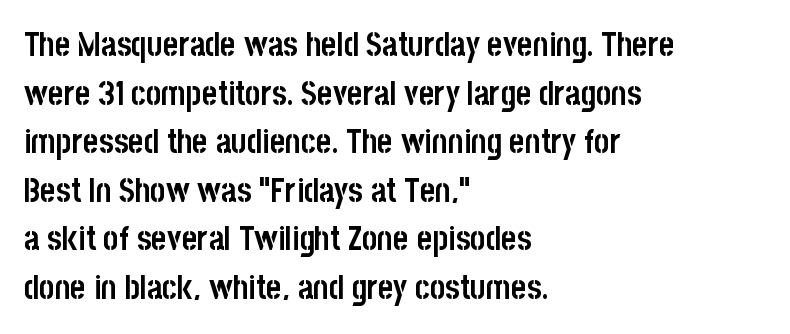
The image shows 33 px semibold, condensed sans-serif type, upright; set left-aligned, normal line spacing (1.47x), normal letter spacing, not underlined; low stroke contrast and a large x-height.
